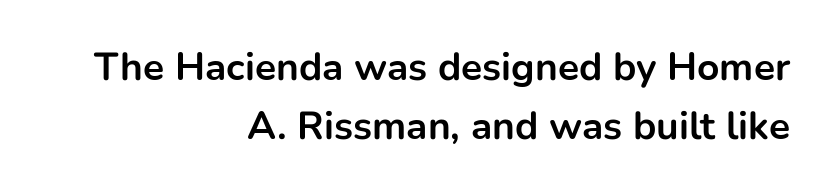
Q: Is the text bold? A: Yes.
Q: Is the text italic (slanted)? A: No, it is upright.
Q: Is the typeface a serif or a sans-serif typeface? A: Sans-serif.
Q: Is the text underlined? A: No.
Q: How is the paragraph aligned? A: Right-aligned.
Q: Is the spacing between letters normal or unusually wide? A: Normal.
Q: Is the spacing between lines tight, normal or loose? A: Normal.
Q: Width (condensed, normal, or wide)? A: Normal.
Q: Stroke contrast? A: Low.
Q: x-height? A: Medium.
Q: Monospaced? A: No.
